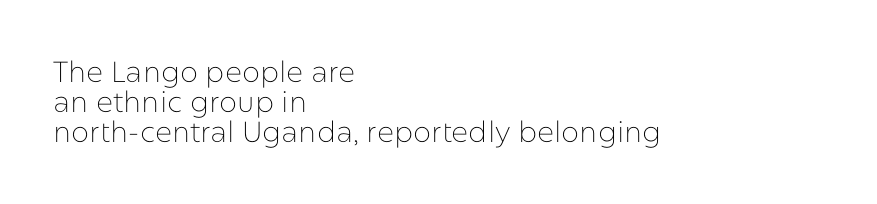
The image shows 29 px thin sans-serif type, upright; set left-aligned, tight line spacing (1.04x), normal letter spacing, not underlined; low stroke contrast and a medium x-height.
